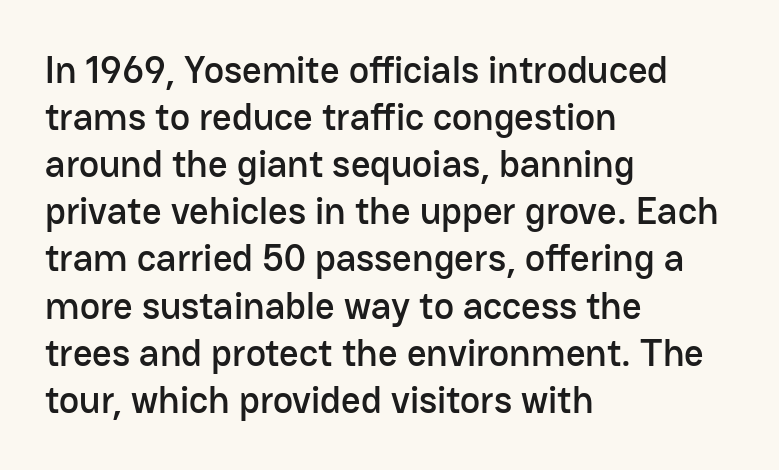
Q: Is the text italic (slanted)? A: No, it is upright.
Q: Is the typeface a serif or a sans-serif typeface? A: Sans-serif.
Q: Is the text underlined? A: No.
Q: How is the paragraph aligned? A: Left-aligned.
Q: Is the spacing between letters normal or unusually wide? A: Normal.
Q: Width (condensed, normal, or wide)? A: Normal.
Q: Stroke contrast? A: Low.
Q: x-height? A: Medium.
Q: Monospaced? A: No.
